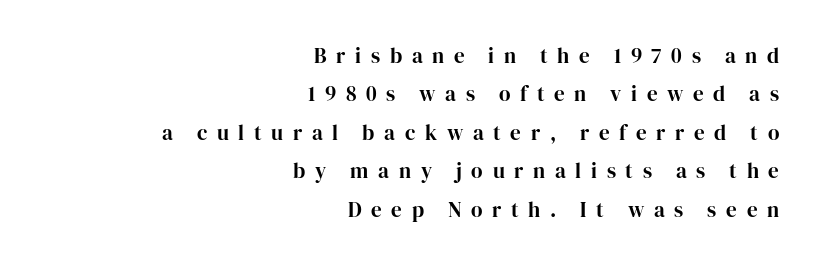
{"italic": "no", "underline": "no", "align": "right", "line_spacing_ratio": 1.83, "letter_spacing": "wide", "letter_spacing_em": 0.46, "glyph_px": 21}
